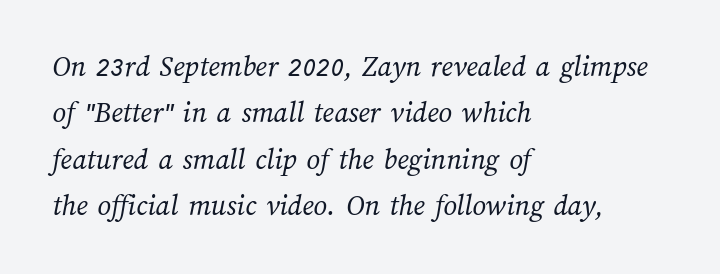
{"bold": "no", "weight": "regular", "width": "normal", "stroke_contrast": "medium", "x_height": "medium", "monospaced": "no", "underline": "no", "align": "left", "line_spacing": "normal", "line_spacing_ratio": 1.55, "letter_spacing": "normal", "letter_spacing_em": 0.0, "glyph_px": 30}
